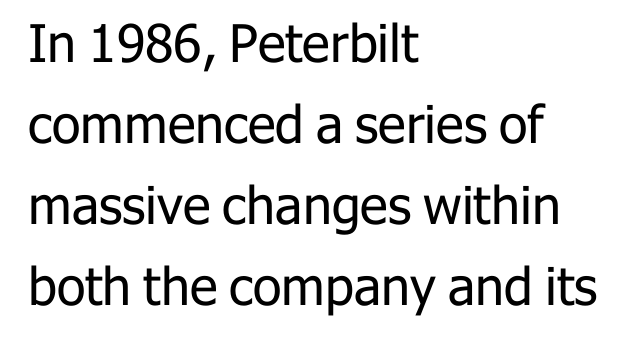
Ordinary non-slanted type is in use. Looks like regular typesetting: each glyph gets only the width it needs. Visually the block forms a straight wall on the left and a jagged coastline on the right. Each stroke keeps to a modest, everyday thickness or less.
